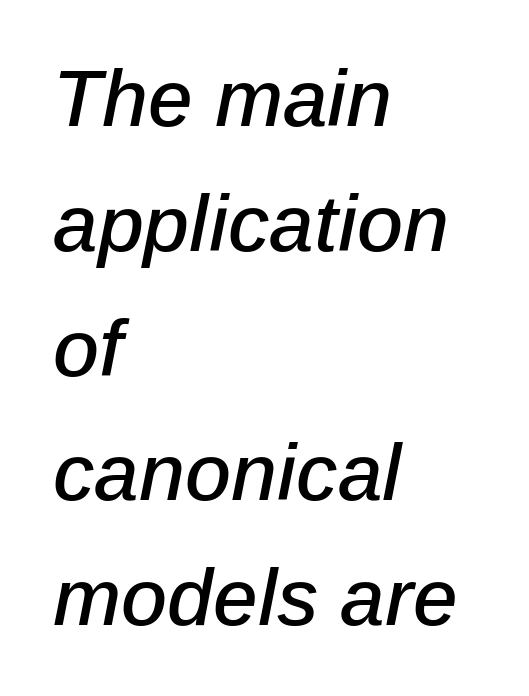
{"italic": "yes", "lean": "right", "slant_degrees": 12, "width": "normal", "stroke_contrast": "low", "x_height": "medium", "monospaced": "no", "underline": "no", "align": "left", "line_spacing": "normal", "line_spacing_ratio": 1.56, "letter_spacing": "normal", "letter_spacing_em": 0.0, "glyph_px": 80}
